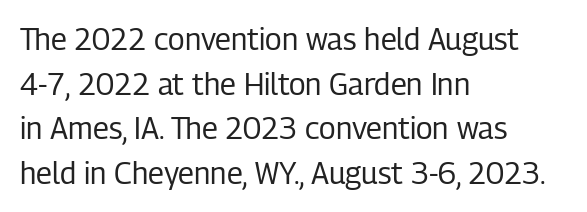
The ragged edge is on the right, which tells us the setting is flush left. The rendering uses natural spacing where letterforms have individual widths. Glance below the letters and you will spot only blank space. Does the type have serifs? No, each stem ends abruptly. Observe the ordinary spacing: letters are neighbours, not strangers. Heft: none added — not bold.
